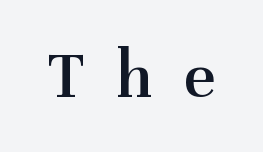
Q: Is the text bold? A: Semi-bold.
Q: Is the text italic (slanted)? A: No, it is upright.
Q: Is the typeface a serif or a sans-serif typeface? A: Serif.
Q: Is the text underlined? A: No.
Q: Is the spacing between letters normal or unusually wide? A: Unusually wide.
Q: Width (condensed, normal, or wide)? A: Normal.
Q: Stroke contrast? A: Medium.
Q: x-height? A: Medium.
Q: Monospaced? A: No.
